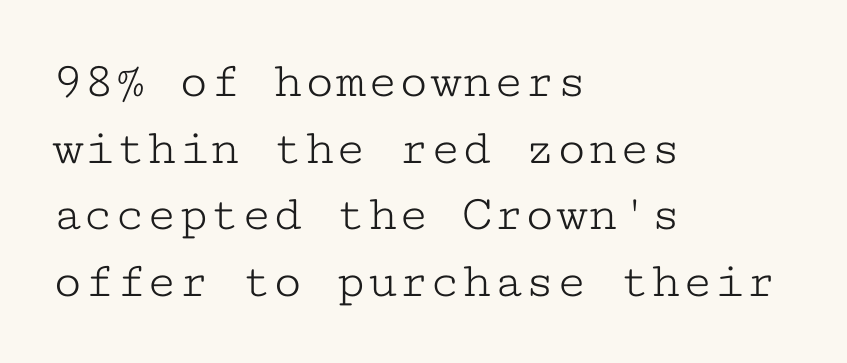
{"serif": "yes", "italic": "no", "bold": "no", "weight": "light", "width": "wide", "stroke_contrast": "low", "x_height": "medium", "monospaced": "yes", "underline": "no", "align": "left", "line_spacing": "normal", "line_spacing_ratio": 1.28, "letter_spacing": "normal", "letter_spacing_em": 0.0, "glyph_px": 52}
